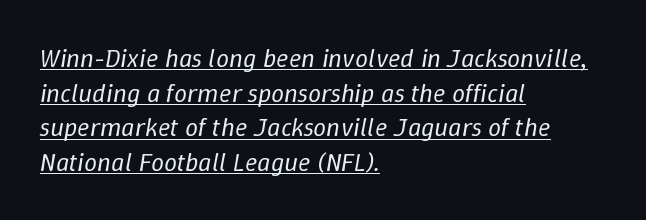
{"italic": "yes", "lean": "right", "slant_degrees": 9, "bold": "no", "underline": "yes", "align": "left", "line_spacing": "normal", "line_spacing_ratio": 1.33, "letter_spacing": "normal", "letter_spacing_em": 0.0, "glyph_px": 26}
